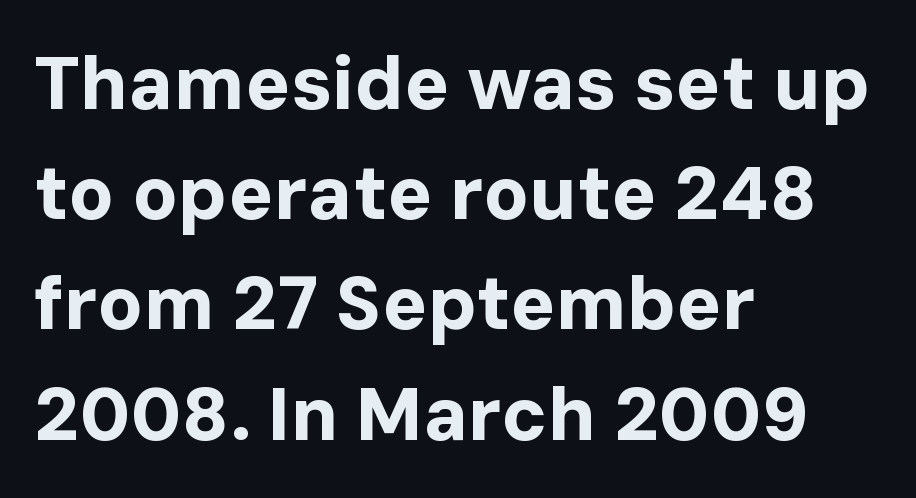
Q: Is the text bold? A: Yes.
Q: Is the text italic (slanted)? A: No, it is upright.
Q: Is the typeface a serif or a sans-serif typeface? A: Sans-serif.
Q: Is the text underlined? A: No.
Q: How is the paragraph aligned? A: Left-aligned.
Q: Is the spacing between letters normal or unusually wide? A: Normal.
Q: Is the spacing between lines tight, normal or loose? A: Normal.
Q: Width (condensed, normal, or wide)? A: Normal.
Q: Stroke contrast? A: Low.
Q: x-height? A: Medium.
Q: Monospaced? A: No.
